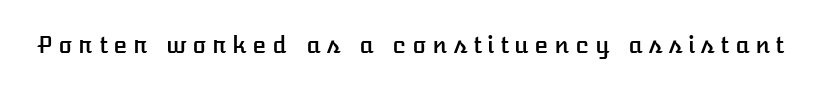
The baseline area is clear. You could only call the tracking loose — the letters float apart. This is the regular roman posture of the typeface.
